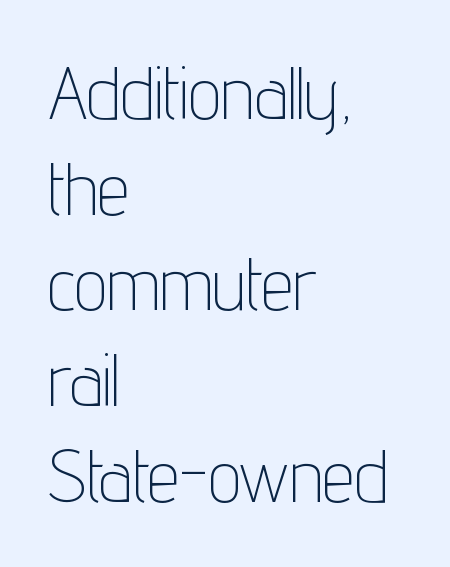
Q: Is the text bold? A: No.
Q: Is the text italic (slanted)? A: No, it is upright.
Q: Is the typeface a serif or a sans-serif typeface? A: Sans-serif.
Q: Is the text underlined? A: No.
Q: How is the paragraph aligned? A: Left-aligned.
Q: Is the spacing between letters normal or unusually wide? A: Normal.
Q: Is the spacing between lines tight, normal or loose? A: Normal.
Q: Width (condensed, normal, or wide)? A: Condensed.
Q: Stroke contrast? A: Low.
Q: x-height? A: Medium.
Q: Monospaced? A: No.
